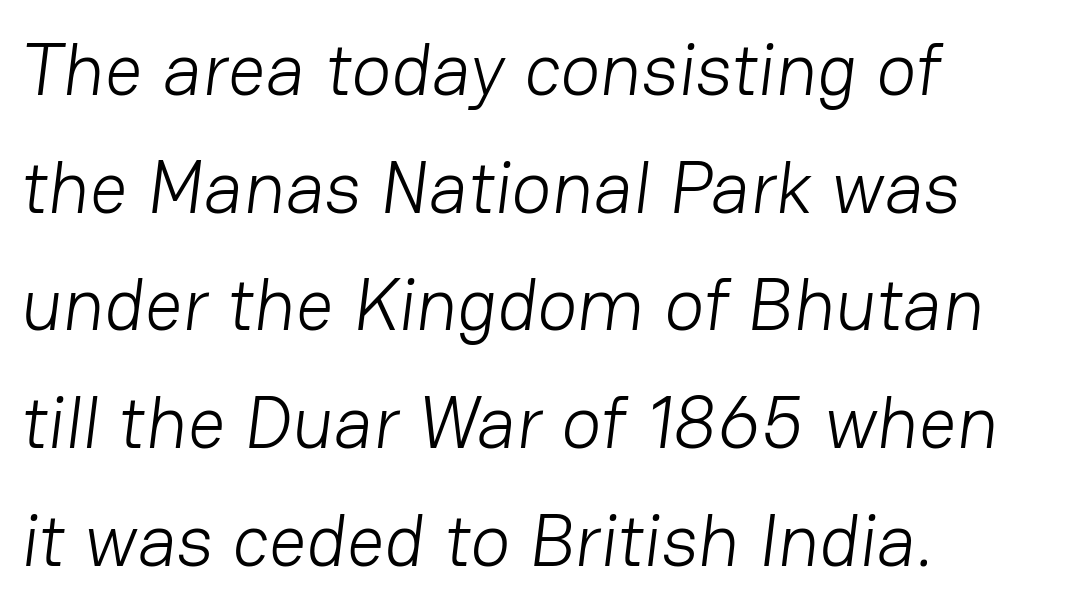
{"serif": "no", "bold": "no", "weight": "light", "width": "normal", "stroke_contrast": "low", "x_height": "medium", "monospaced": "no", "underline": "no", "align": "left", "line_spacing": "normal", "line_spacing_ratio": 1.59, "letter_spacing": "normal", "letter_spacing_em": 0.0, "glyph_px": 74}
